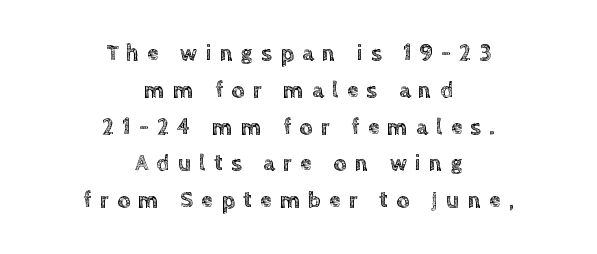
Q: Is the text italic (slanted)? A: No, it is upright.
Q: Is the text underlined? A: No.
Q: How is the paragraph aligned? A: Centered.
Q: Is the spacing between letters normal or unusually wide? A: Unusually wide.
Q: Is the spacing between lines tight, normal or loose? A: Normal.
